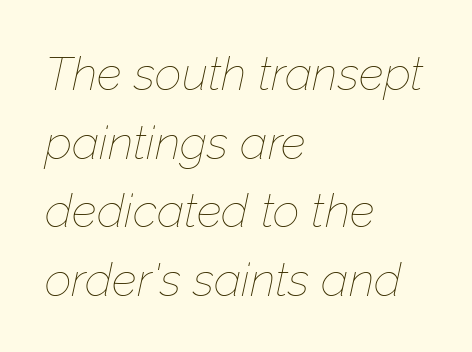
{"italic": "yes", "lean": "right", "slant_degrees": 12, "bold": "no", "weight": "thin", "width": "normal", "stroke_contrast": "low", "x_height": "medium", "monospaced": "no", "underline": "no", "align": "left", "line_spacing": "normal", "line_spacing_ratio": 1.46, "letter_spacing": "normal", "letter_spacing_em": 0.0, "glyph_px": 47}
